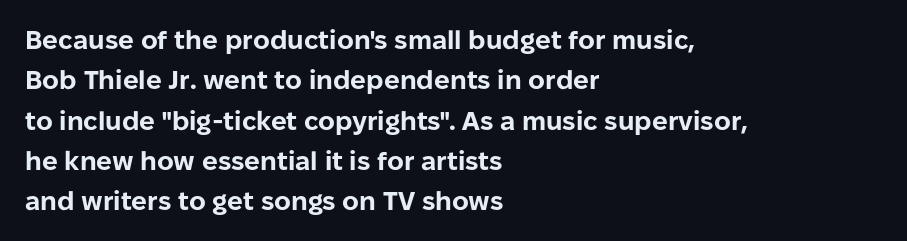
A classic flush-left, rag-right setting is used for this passage. Rows of type keep a routine distance in the vertical direction. Descenders are the only things crossing below the line. The strokes are fattened all the way to bold. Tracking value appears to be zero — textbook default spacing.
